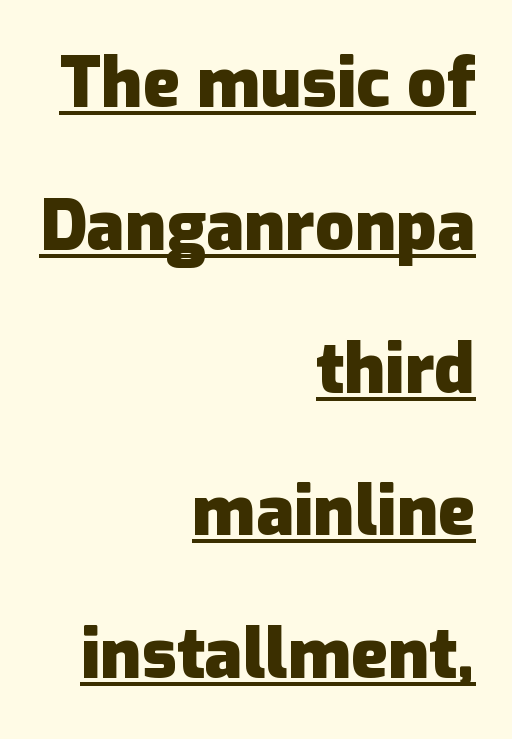
Q: Is the text bold? A: Yes.
Q: Is the text italic (slanted)? A: No, it is upright.
Q: Is the typeface a serif or a sans-serif typeface? A: Sans-serif.
Q: Is the text underlined? A: Yes.
Q: How is the paragraph aligned? A: Right-aligned.
Q: Is the spacing between letters normal or unusually wide? A: Normal.
Q: Is the spacing between lines tight, normal or loose? A: Loose.
Q: Width (condensed, normal, or wide)? A: Normal.
Q: Stroke contrast? A: Low.
Q: x-height? A: Medium.
Q: Monospaced? A: No.
